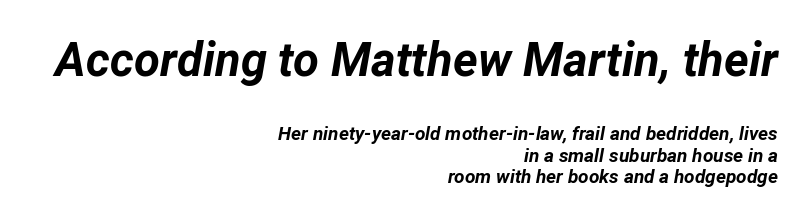
Each line ends at the same right margin while the left side varies. Character size in the leading block exceeds that of the trailing block. Letter spacing: default. Varying glyph widths throughout — classic text-font behaviour. In terms of leading, this rendering errs on the cramped side.
